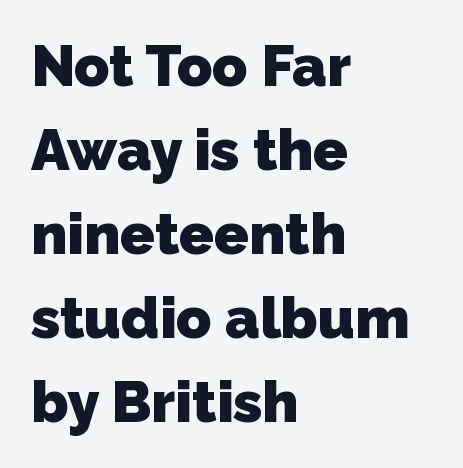
Leading matches the norm, producing a regular column. In terms of letterspacing, this is plain default setting. Caption: bold face, heavy strokes. Observe the absence of serifs on each vertical stroke in this sample. Beneath every word, the page is bare. A typesetter would call this proportional, since set widths differ per character.
